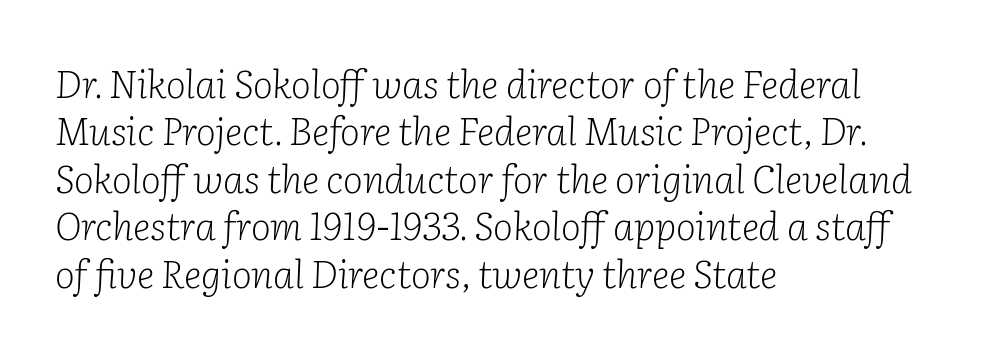
The image shows 38 px light serif type, italic (leaning right); set left-aligned, normal line spacing (1.25x), normal letter spacing, not underlined; low stroke contrast and a medium x-height.
